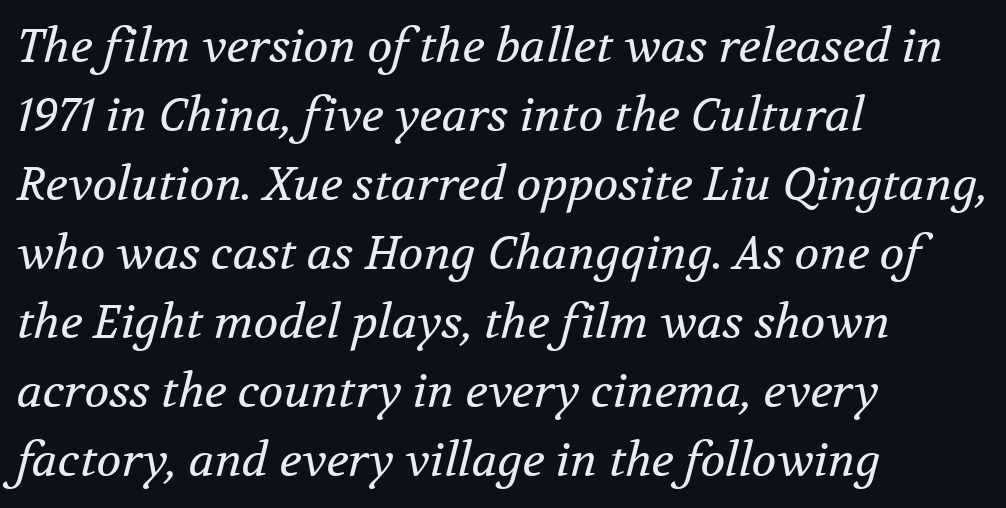
Q: Is the text bold? A: No.
Q: Is the text italic (slanted)? A: Yes, it leans right by about 12 degrees.
Q: Is the typeface a serif or a sans-serif typeface? A: Serif.
Q: Is the text underlined? A: No.
Q: How is the paragraph aligned? A: Left-aligned.
Q: Is the spacing between letters normal or unusually wide? A: Normal.
Q: Is the spacing between lines tight, normal or loose? A: Normal.
Q: Width (condensed, normal, or wide)? A: Normal.
Q: Stroke contrast? A: Medium.
Q: x-height? A: Medium.
Q: Monospaced? A: No.
